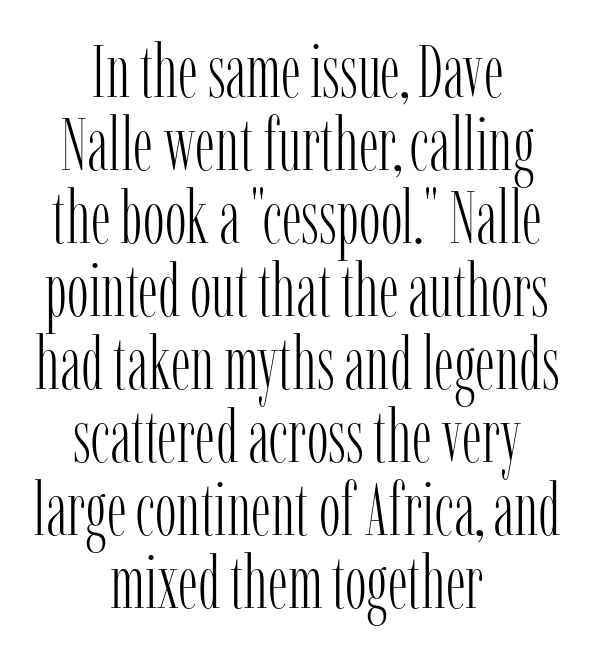
{"serif": "yes", "italic": "no", "bold": "no", "weight": "light", "width": "condensed", "stroke_contrast": "low", "x_height": "medium", "monospaced": "no", "underline": "no", "align": "center", "line_spacing": "tight", "line_spacing_ratio": 1.0, "letter_spacing": "normal", "letter_spacing_em": 0.0, "glyph_px": 73}
